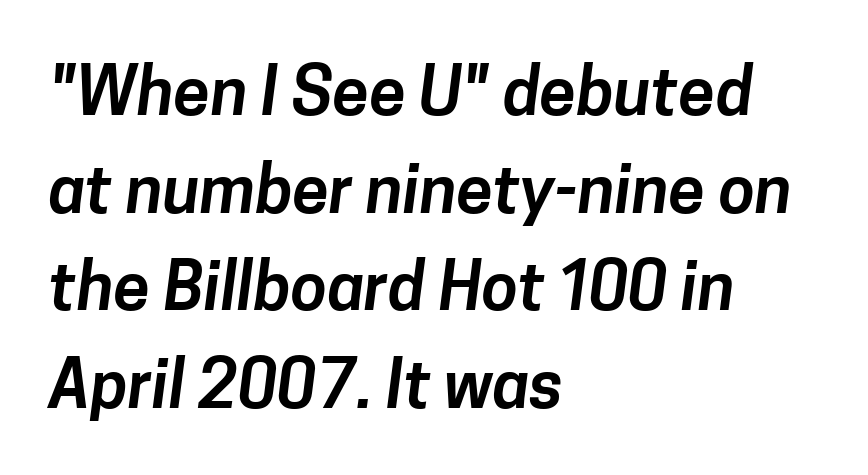
{"serif": "no", "width": "normal", "stroke_contrast": "low", "x_height": "medium", "monospaced": "no", "underline": "no", "align": "left", "line_spacing": "normal", "line_spacing_ratio": 1.48, "letter_spacing": "normal", "letter_spacing_em": 0.0, "glyph_px": 66}
